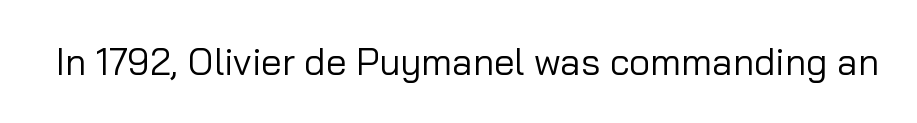
{"serif": "no", "italic": "no", "bold": "no", "weight": "regular", "width": "normal", "stroke_contrast": "low", "x_height": "medium", "monospaced": "no", "underline": "no", "letter_spacing": "normal", "letter_spacing_em": 0.0, "glyph_px": 37}
